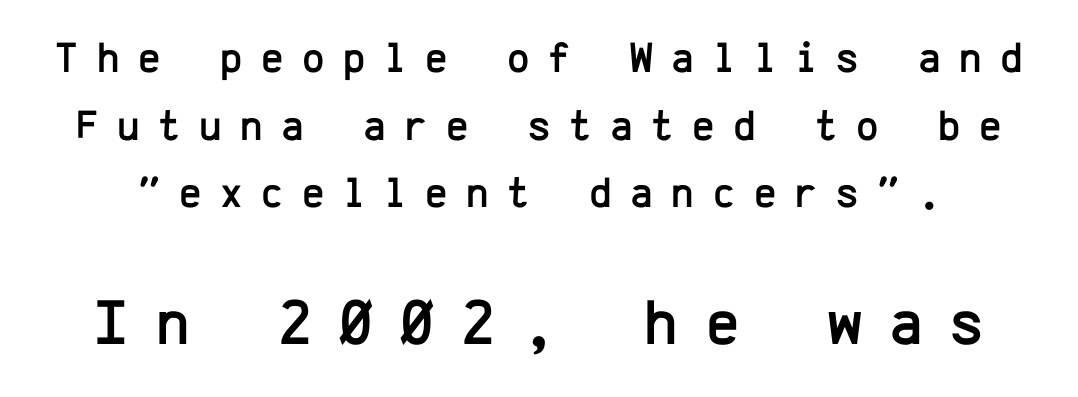
{"serif": "no", "italic": "no", "width": "normal", "stroke_contrast": "low", "x_height": "medium", "monospaced": "yes", "underline": "no", "line_spacing": "normal", "line_spacing_ratio": 1.57, "letter_spacing": "wide", "letter_spacing_em": 0.43, "larger_block": "second", "size_ratio": 1.49, "glyph_px": 64}
